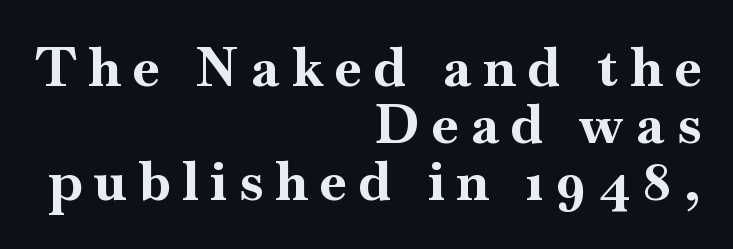
Q: Is the text bold? A: Yes.
Q: Is the text italic (slanted)? A: No, it is upright.
Q: Is the typeface a serif or a sans-serif typeface? A: Serif.
Q: Is the text underlined? A: No.
Q: How is the paragraph aligned? A: Right-aligned.
Q: Is the spacing between letters normal or unusually wide? A: Unusually wide.
Q: Is the spacing between lines tight, normal or loose? A: Tight.
Q: Width (condensed, normal, or wide)? A: Normal.
Q: Stroke contrast? A: High.
Q: x-height? A: Small.
Q: Monospaced? A: No.
